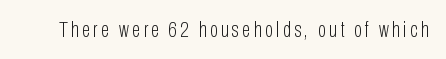
The image shows 22 px text type, upright; set not underlined.
